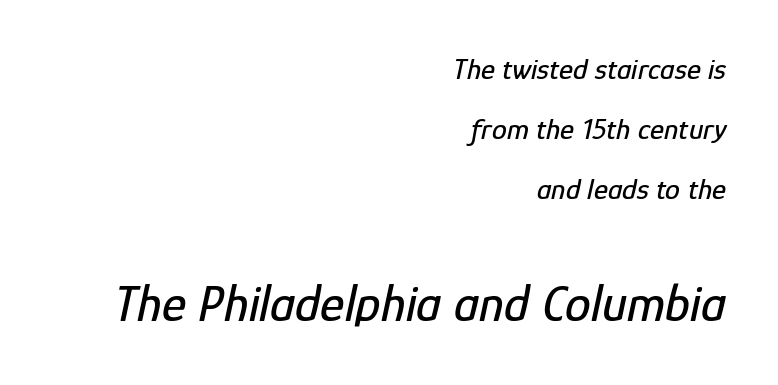
Italic? Definitely — the glyphs are oblique. These lines are set flush right with a ragged left edge. The more generous point size was reserved for the lower chunk. Plain, unruled lines of type. Summary of vertical rhythm: relaxed, with wide interline spacing.
